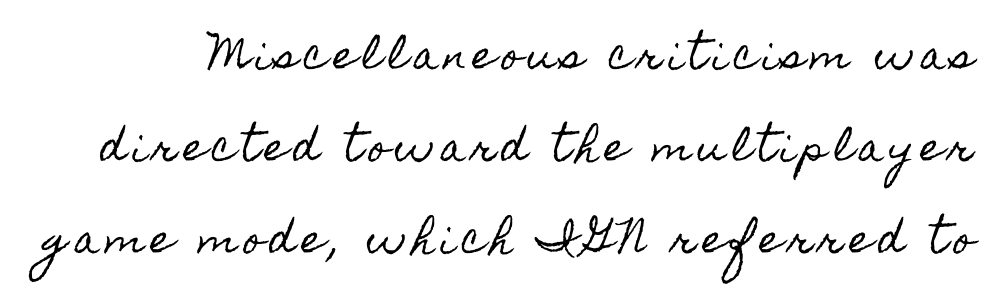
The image shows 38 px condensed type; set loose line spacing (2.42x), not underlined; a small x-height.
